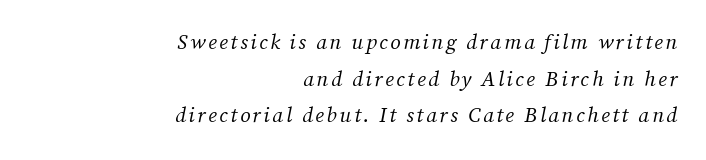
Q: Is the text bold? A: No.
Q: Is the text italic (slanted)? A: Yes, it leans right by about 12 degrees.
Q: Is the text underlined? A: No.
Q: How is the paragraph aligned? A: Right-aligned.
